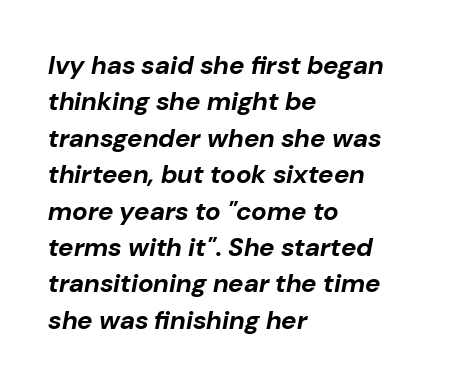
Does the copy run flush right? No — it runs flush left. Slanted lettering throughout. Descenders are the only things crossing below the line. Compared with an ordinary text face, these strokes are far heavier — a full bold.
